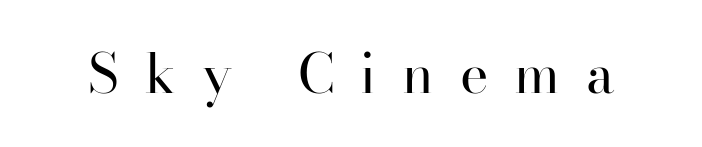
{"serif": "yes", "italic": "no", "bold": "no", "weight": "regular", "width": "normal", "stroke_contrast": "high", "x_height": "small", "monospaced": "no", "underline": "no", "letter_spacing": "wide", "letter_spacing_em": 0.48, "glyph_px": 54}
